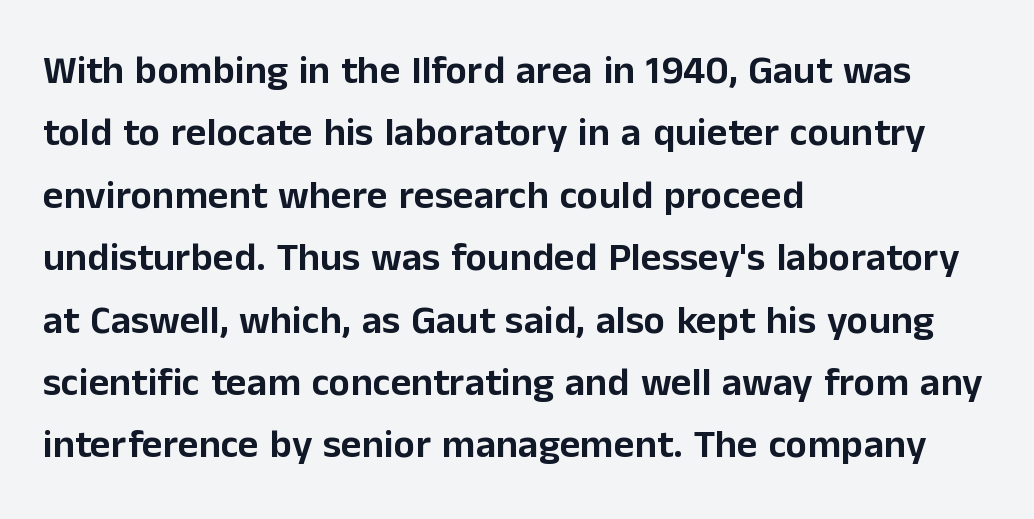
{"serif": "no", "italic": "no", "width": "normal", "stroke_contrast": "low", "x_height": "medium", "monospaced": "no", "underline": "no", "align": "left", "line_spacing": "normal", "line_spacing_ratio": 1.56, "letter_spacing": "normal", "letter_spacing_em": 0.0, "glyph_px": 40}
